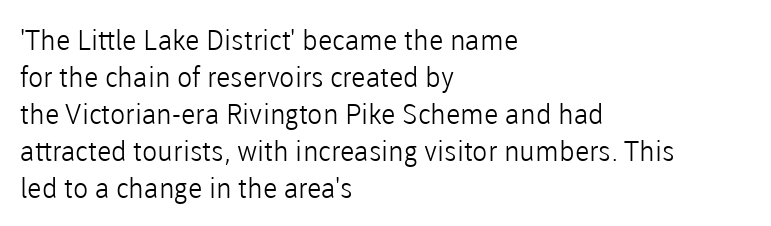
Descenders are the only things crossing below the line. The setting favours the left margin, as ordinary paragraphs usually do. The strokes are not fattened; the text isn't bold. Inter-character spacing is left at the font's built-in metrics.
